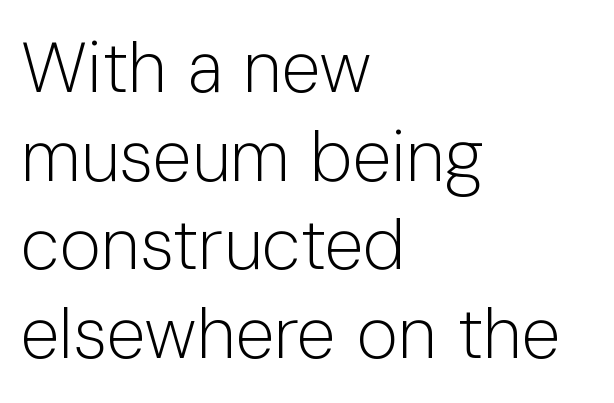
Q: Is the text bold? A: No.
Q: Is the text italic (slanted)? A: No, it is upright.
Q: Is the typeface a serif or a sans-serif typeface? A: Sans-serif.
Q: Is the text underlined? A: No.
Q: How is the paragraph aligned? A: Left-aligned.
Q: Is the spacing between letters normal or unusually wide? A: Normal.
Q: Is the spacing between lines tight, normal or loose? A: Normal.
Q: Width (condensed, normal, or wide)? A: Normal.
Q: Stroke contrast? A: Low.
Q: x-height? A: Medium.
Q: Monospaced? A: No.
